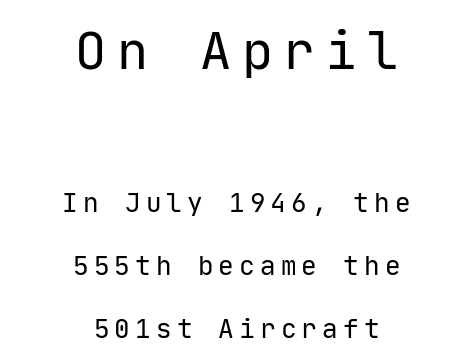
Q: Is the text bold? A: No.
Q: Is the text italic (slanted)? A: No, it is upright.
Q: Is the typeface a serif or a sans-serif typeface? A: Sans-serif.
Q: Is the text underlined? A: No.
Q: How is the paragraph aligned? A: Centered.
Q: Is the spacing between letters normal or unusually wide? A: Unusually wide.
Q: Is the spacing between lines tight, normal or loose? A: Loose.
Q: Which block of text is set in a larger size, the first (top) or the second (bottom)? A: The first (top) one.
Q: Width (condensed, normal, or wide)? A: Normal.
Q: Stroke contrast? A: Low.
Q: x-height? A: Medium.
Q: Monospaced? A: Yes.
